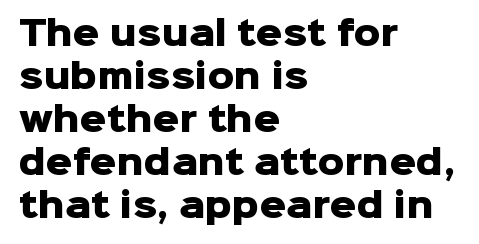
The rendering shows plain stroke endings on the letterforms — a sans-serif design. Horizontal alignment here is leftward, the default for most running prose. In terms of posture, this sample is upright. Successive baselines arrive at the customary interval. The letters advance in unequal steps, a hallmark of proportional type.
